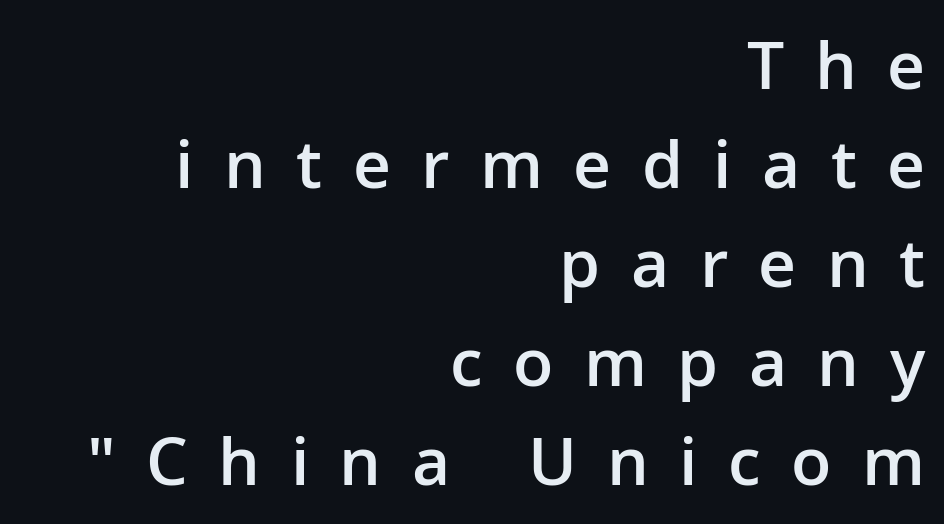
Q: Is the text bold? A: Semi-bold.
Q: Is the text italic (slanted)? A: No, it is upright.
Q: Is the typeface a serif or a sans-serif typeface? A: Sans-serif.
Q: Is the text underlined? A: No.
Q: How is the paragraph aligned? A: Right-aligned.
Q: Is the spacing between letters normal or unusually wide? A: Unusually wide.
Q: Is the spacing between lines tight, normal or loose? A: Normal.
Q: Width (condensed, normal, or wide)? A: Normal.
Q: Stroke contrast? A: Low.
Q: x-height? A: Medium.
Q: Monospaced? A: No.
